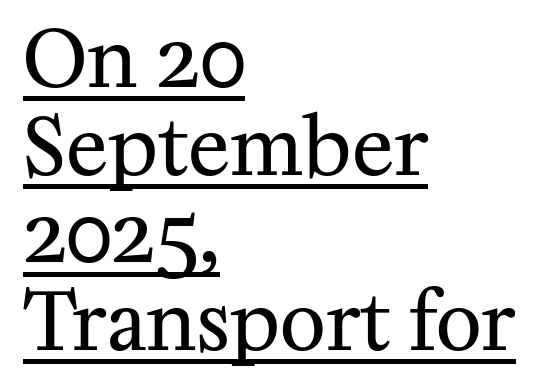
Q: Is the text bold? A: No.
Q: Is the text italic (slanted)? A: No, it is upright.
Q: Is the typeface a serif or a sans-serif typeface? A: Serif.
Q: Is the text underlined? A: Yes.
Q: How is the paragraph aligned? A: Left-aligned.
Q: Is the spacing between letters normal or unusually wide? A: Normal.
Q: Is the spacing between lines tight, normal or loose? A: Tight.
Q: Width (condensed, normal, or wide)? A: Normal.
Q: Stroke contrast? A: Medium.
Q: x-height? A: Medium.
Q: Monospaced? A: No.
